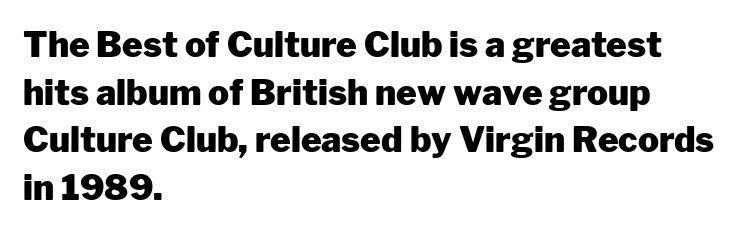
{"serif": "no", "italic": "no", "bold": "yes", "weight": "heavy", "width": "normal", "stroke_contrast": "low", "x_height": "medium", "monospaced": "no", "underline": "no", "align": "left", "line_spacing": "normal", "line_spacing_ratio": 1.36, "letter_spacing": "normal", "letter_spacing_em": 0.0, "glyph_px": 35}
